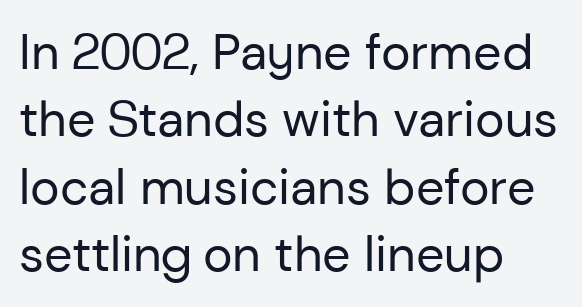
The rendering uses natural spacing where letterforms have individual widths. Heaviness? Minimal to ordinary, like unemphasized prose. Descender tails drop into unmarked territory. Nothing unusual about the tracking: characters are spaced as the font intends.
